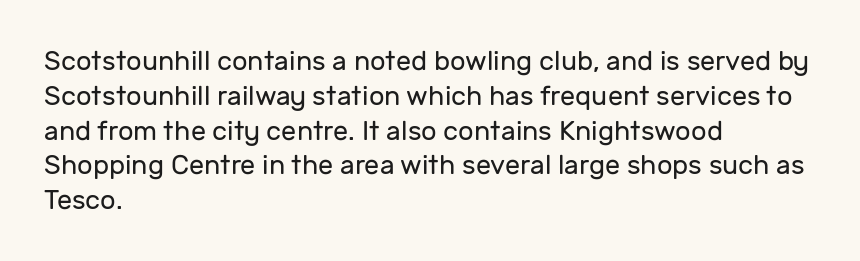
This sample keeps an unexceptional amount of space between lines. Characters remain perfectly vertical along every line. The gap between lines stays unmarked. Is this a heavy cut? Hardly; it is regular or lighter.
